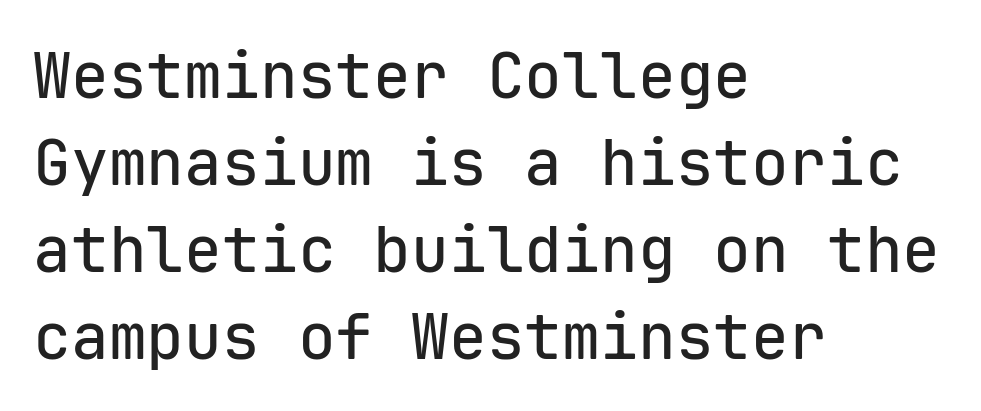
Check under the words: just untouched page. To sum up the face: it is a sans, with no serifs. Rows of type keep a routine distance in the vertical direction. A typesetter would call this zero additional tracking.
